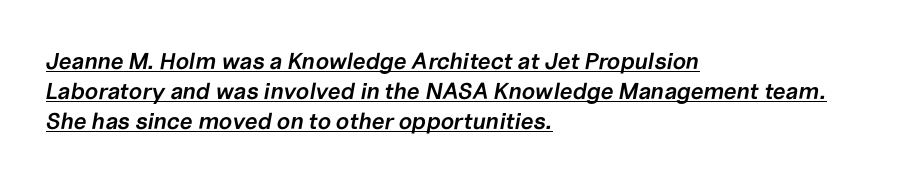
The image shows 23 px text type, italic (leaning right); set left-aligned, normal line spacing (1.31x), normal letter spacing, underlined.
